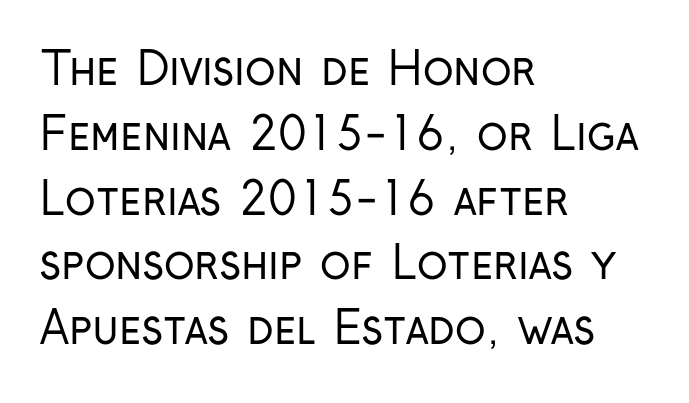
The image shows 45 px regular-weight, condensed sans-serif type, upright; set left-aligned, normal line spacing (1.44x), normal letter spacing, not underlined; low stroke contrast and a medium x-height.
